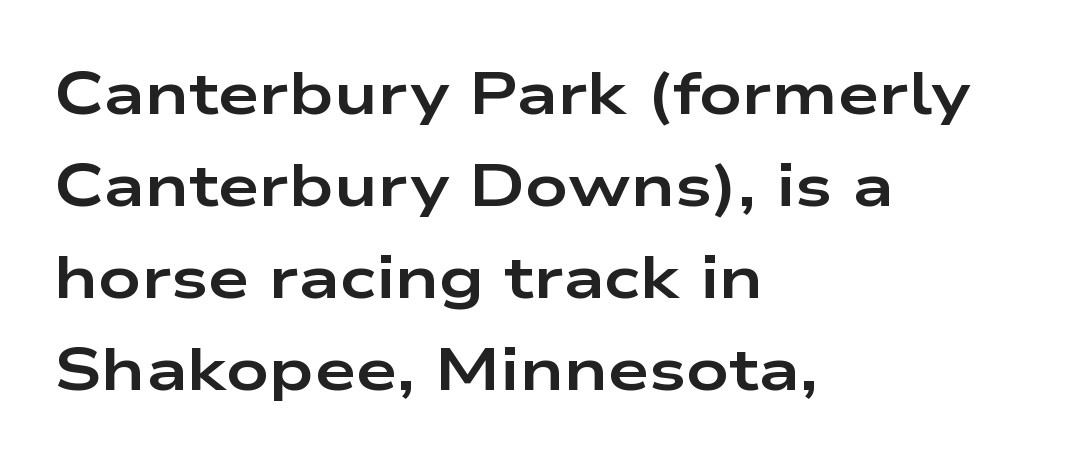
The image shows 59 px bold, wide sans-serif type, upright; set left-aligned, normal line spacing (1.56x), normal letter spacing, not underlined; low stroke contrast and a medium x-height.
